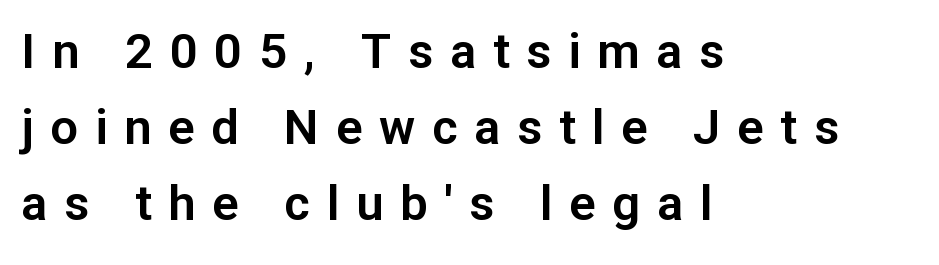
The image shows 49 px sans-serif type, upright; set left-aligned, normal line spacing (1.55x), unusually wide letter spacing (+0.34 em), not underlined; low stroke contrast and a medium x-height.
